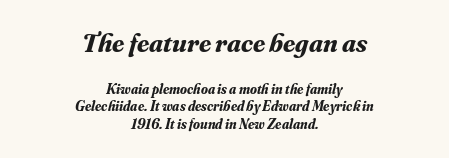
Q: Is the text bold? A: Yes.
Q: Is the text italic (slanted)? A: Yes, it leans right by about 16 degrees.
Q: Is the text underlined? A: No.
Q: How is the paragraph aligned? A: Centered.
Q: Is the spacing between letters normal or unusually wide? A: Normal.
Q: Which block of text is set in a larger size, the first (top) or the second (bottom)? A: The first (top) one.
